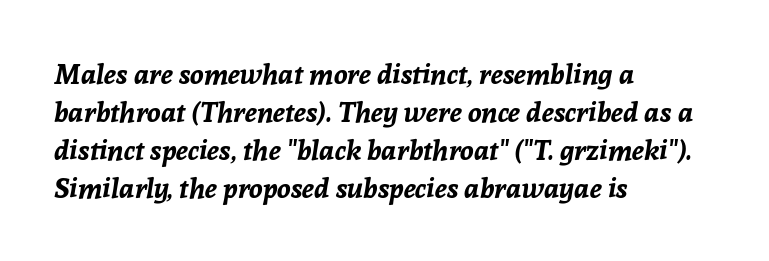
Q: Is the text bold? A: Yes.
Q: Is the text italic (slanted)? A: Yes, it leans right by about 8 degrees.
Q: Is the text underlined? A: No.
Q: How is the paragraph aligned? A: Left-aligned.
Q: Is the spacing between letters normal or unusually wide? A: Normal.
Q: Is the spacing between lines tight, normal or loose? A: Normal.
Q: Width (condensed, normal, or wide)? A: Normal.
Q: Stroke contrast? A: Low.
Q: x-height? A: Medium.
Q: Monospaced? A: No.
